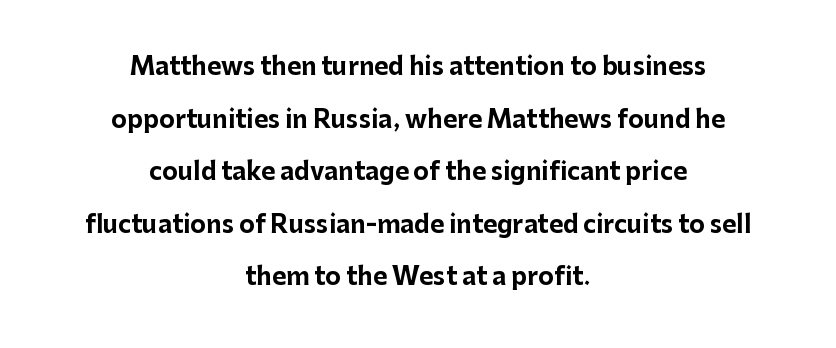
{"italic": "no", "bold": "yes", "underline": "no", "align": "center", "line_spacing": "loose", "line_spacing_ratio": 2.19, "letter_spacing": "normal", "letter_spacing_em": 0.0, "glyph_px": 24}
